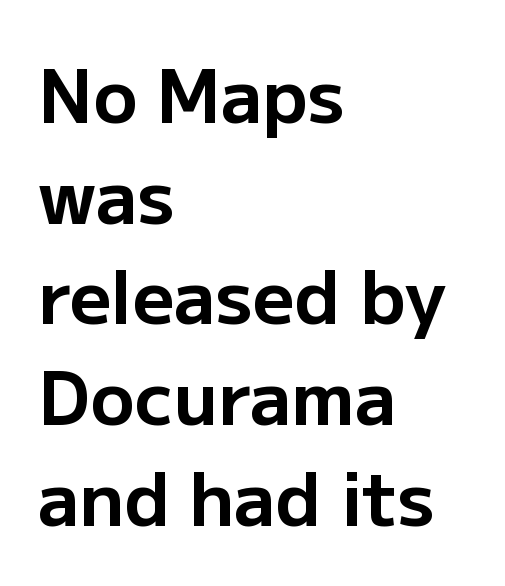
Between one letter and the next there's only the usual sliver of space. Tall strokes in this sample are plumb rather than angled. The characters display no serif detailing; their extremities are plain. Look at the stroke-to-counter ratio: heavy, a bold. Has an underline been added? It has not. Successive baselines arrive at the customary interval.
